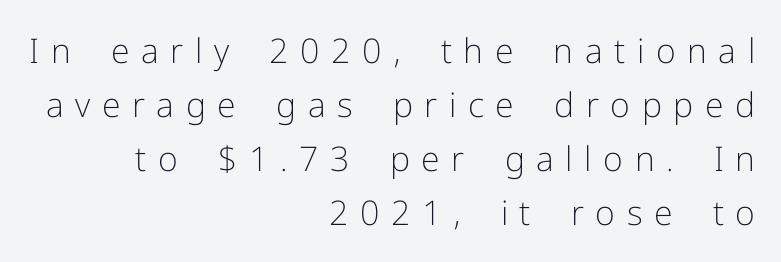
{"serif": "no", "italic": "no", "bold": "no", "weight": "light", "width": "normal", "stroke_contrast": "low", "x_height": "medium", "monospaced": "no", "underline": "no", "align": "right", "line_spacing": "normal", "line_spacing_ratio": 1.59, "letter_spacing": "wide", "letter_spacing_em": 0.34, "glyph_px": 34}
